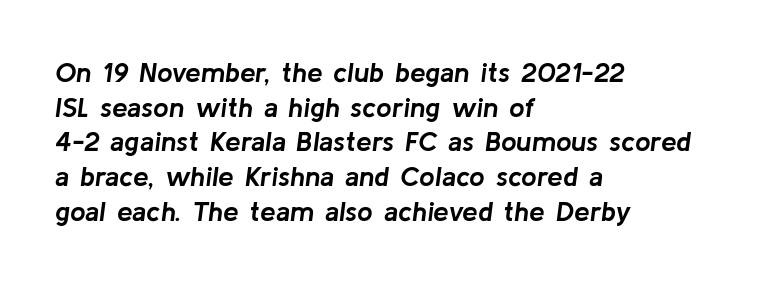
Q: Is the text bold? A: Yes.
Q: Is the text italic (slanted)? A: Yes, it leans right by about 8 degrees.
Q: Is the text underlined? A: No.
Q: How is the paragraph aligned? A: Left-aligned.
Q: Is the spacing between letters normal or unusually wide? A: Normal.
Q: Width (condensed, normal, or wide)? A: Normal.
Q: Stroke contrast? A: Low.
Q: x-height? A: Medium.
Q: Monospaced? A: No.
